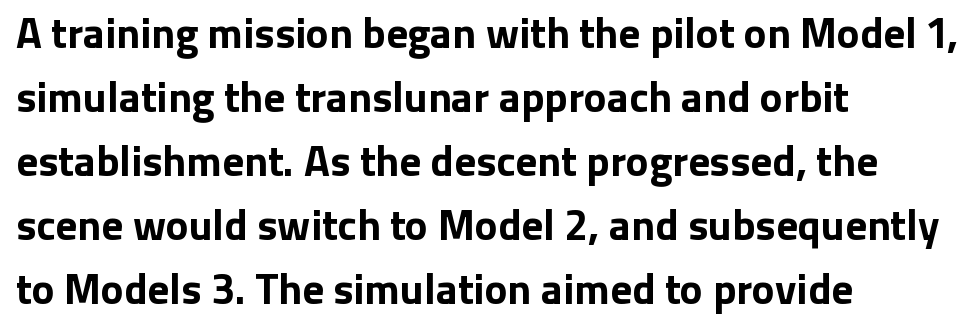
The image shows 43 px bold sans-serif type, upright; set left-aligned, normal line spacing (1.49x), normal letter spacing, not underlined; low stroke contrast and a medium x-height.
